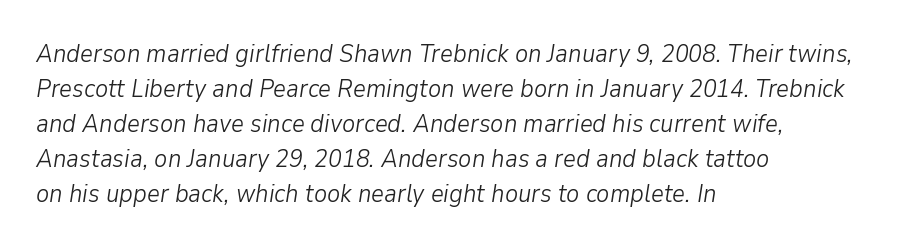
The image shows 25 px text type, italic (leaning right); set left-aligned, normal line spacing (1.4x), normal letter spacing, not underlined.
